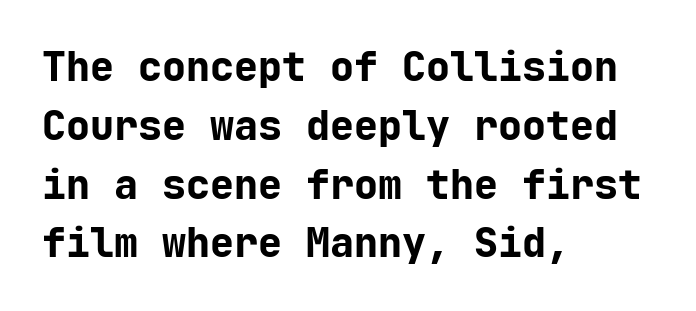
The image shows 40 px bold sans-serif type, upright, monospaced; set left-aligned, normal line spacing (1.47x), normal letter spacing, not underlined; low stroke contrast and a medium x-height.
